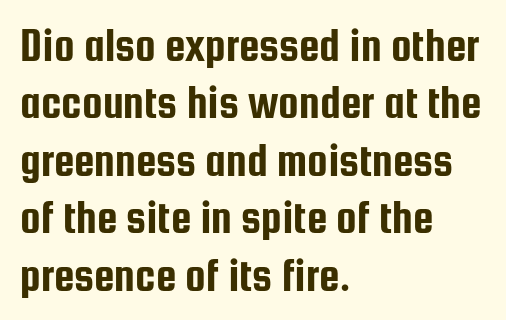
Q: Is the text italic (slanted)? A: No, it is upright.
Q: Is the typeface a serif or a sans-serif typeface? A: Sans-serif.
Q: Is the text underlined? A: No.
Q: How is the paragraph aligned? A: Left-aligned.
Q: Is the spacing between letters normal or unusually wide? A: Normal.
Q: Is the spacing between lines tight, normal or loose? A: Normal.
Q: Width (condensed, normal, or wide)? A: Condensed.
Q: Stroke contrast? A: Low.
Q: x-height? A: Medium.
Q: Monospaced? A: No.
